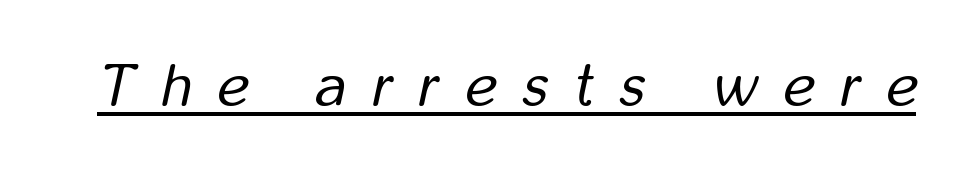
{"italic": "yes", "lean": "right", "slant_degrees": 12, "bold": "no", "weight": "regular", "width": "condensed", "stroke_contrast": "low", "x_height": "medium", "monospaced": "no", "underline": "yes", "letter_spacing": "wide", "letter_spacing_em": 0.44, "glyph_px": 60}
